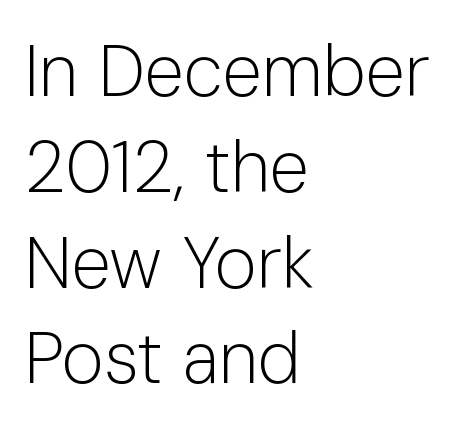
{"serif": "no", "italic": "no", "bold": "no", "weight": "light", "width": "normal", "stroke_contrast": "low", "x_height": "medium", "monospaced": "no", "underline": "no", "align": "left", "line_spacing": "normal", "line_spacing_ratio": 1.33, "letter_spacing": "normal", "letter_spacing_em": 0.0, "glyph_px": 72}
